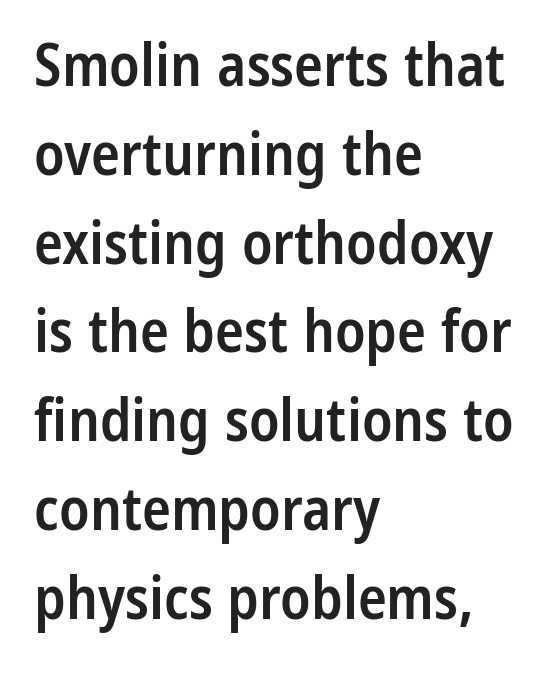
Q: Is the text bold? A: Semi-bold.
Q: Is the text italic (slanted)? A: No, it is upright.
Q: Is the typeface a serif or a sans-serif typeface? A: Sans-serif.
Q: Is the text underlined? A: No.
Q: How is the paragraph aligned? A: Left-aligned.
Q: Is the spacing between letters normal or unusually wide? A: Normal.
Q: Is the spacing between lines tight, normal or loose? A: Normal.
Q: Width (condensed, normal, or wide)? A: Condensed.
Q: Stroke contrast? A: Low.
Q: x-height? A: Medium.
Q: Monospaced? A: No.
